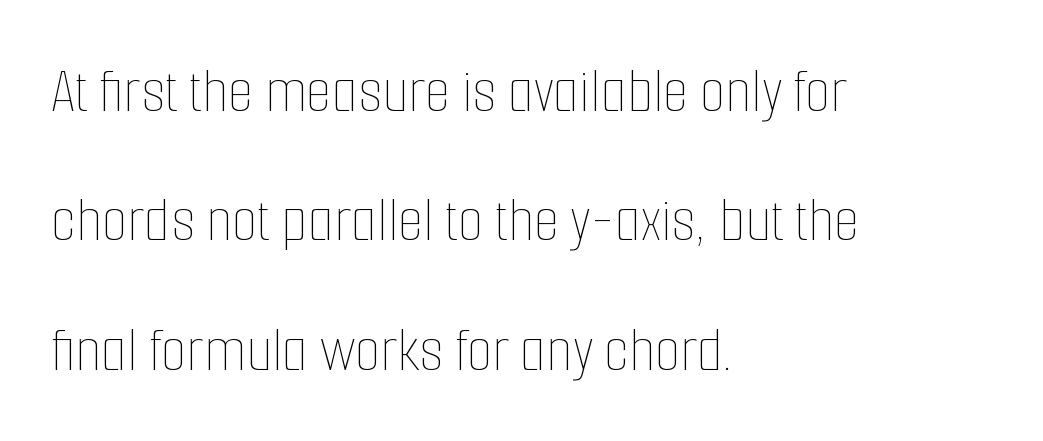
These lines are rendered in a variable-pitch font. Upright lettering throughout. The setting favours the left margin, as ordinary paragraphs usually do. Nothing heavy about these letters — not bold at all. This rendering features lettering with no underline.
